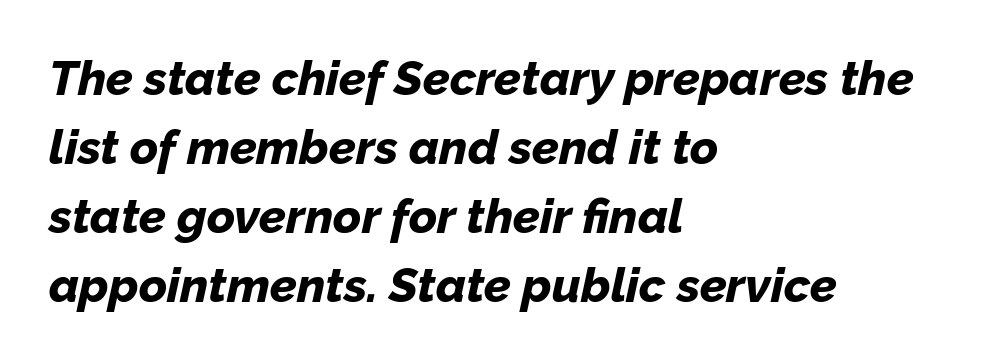
The image shows 48 px bold type, italic (leaning right); set left-aligned, normal line spacing (1.44x), normal letter spacing, not underlined; low stroke contrast and a medium x-height.
